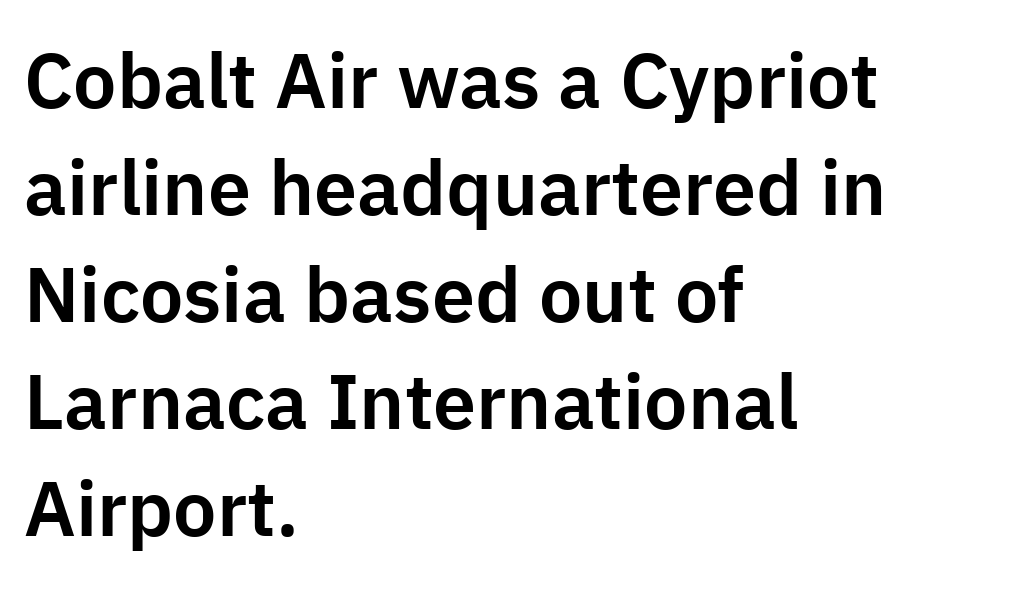
{"serif": "no", "italic": "no", "width": "normal", "stroke_contrast": "low", "x_height": "medium", "monospaced": "no", "underline": "no", "align": "left", "line_spacing": "normal", "line_spacing_ratio": 1.39, "letter_spacing": "normal", "letter_spacing_em": 0.0, "glyph_px": 77}
